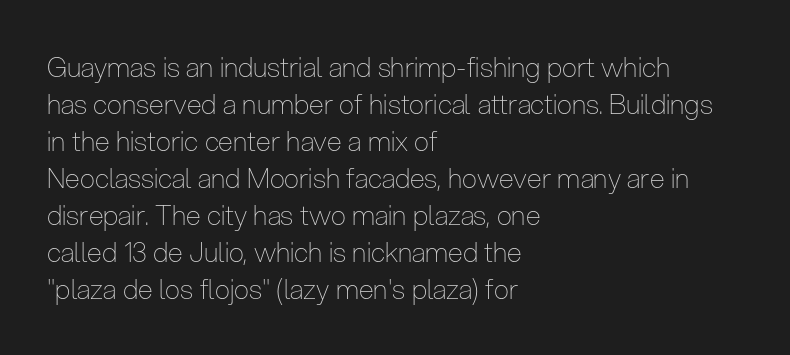
{"italic": "no", "bold": "no", "underline": "no", "align": "left", "line_spacing": "normal", "line_spacing_ratio": 1.37, "letter_spacing": "normal", "letter_spacing_em": 0.0, "glyph_px": 27}
